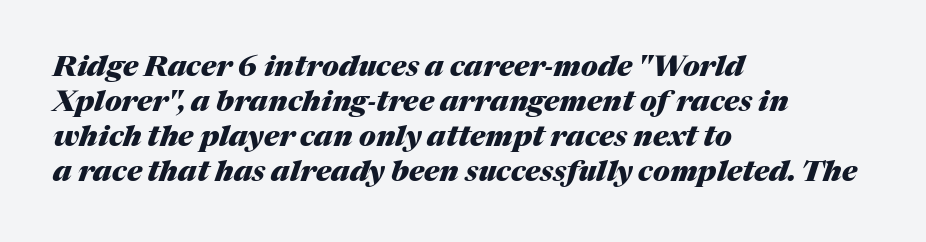
{"italic": "yes", "lean": "right", "slant_degrees": 17, "bold": "yes", "weight": "heavy", "width": "normal", "stroke_contrast": "medium", "x_height": "medium", "monospaced": "no", "underline": "no", "align": "left", "line_spacing_ratio": 1.21, "letter_spacing": "normal", "letter_spacing_em": 0.0, "glyph_px": 29}
